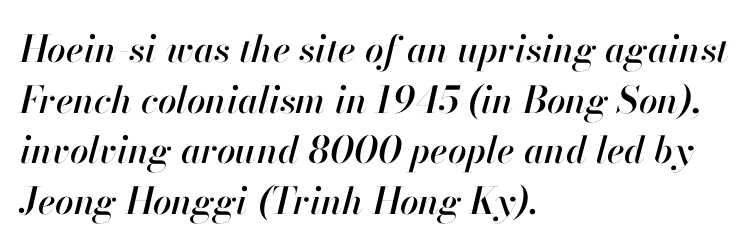
Q: Is the text italic (slanted)? A: Yes, it leans right by about 13 degrees.
Q: Is the text underlined? A: No.
Q: How is the paragraph aligned? A: Left-aligned.
Q: Is the spacing between letters normal or unusually wide? A: Normal.
Q: Is the spacing between lines tight, normal or loose? A: Normal.
Q: Width (condensed, normal, or wide)? A: Normal.
Q: Stroke contrast? A: High.
Q: x-height? A: Small.
Q: Monospaced? A: No.
